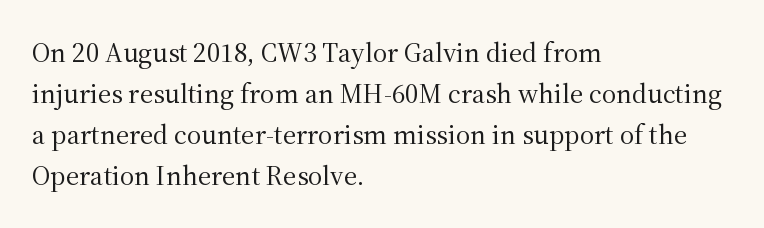
Q: Is the text bold? A: No.
Q: Is the text italic (slanted)? A: No, it is upright.
Q: Is the typeface a serif or a sans-serif typeface? A: Serif.
Q: Is the text underlined? A: No.
Q: How is the paragraph aligned? A: Left-aligned.
Q: Is the spacing between letters normal or unusually wide? A: Normal.
Q: Is the spacing between lines tight, normal or loose? A: Normal.
Q: Width (condensed, normal, or wide)? A: Normal.
Q: Stroke contrast? A: Medium.
Q: x-height? A: Medium.
Q: Monospaced? A: No.
